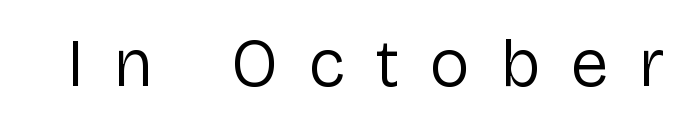
A light-to-regular cut is what we see here. Honestly, the letter spacing is so wide it's the main thing you notice. A roman cut, with each character standing at attention. The face used here is a sans, in the tradition of grotesques and geometrics. Proportional: the letters do not fall into vertical columns.
